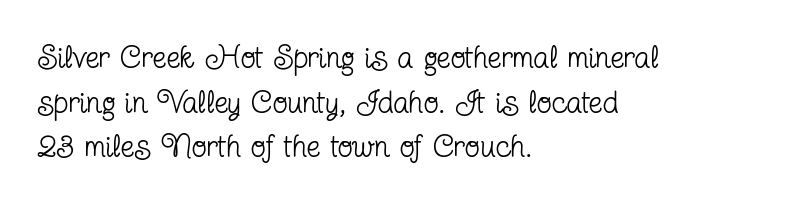
A clean baseline with only descenders dipping below it. There is no visible air inserted between adjacent glyphs. The passage shown is typeset with a serif family. You could not count columns in this text — the font is proportionally spaced.
